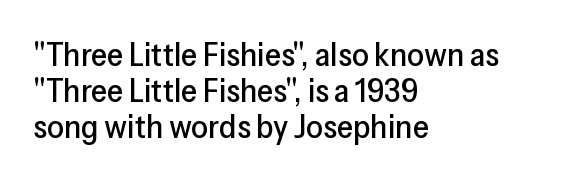
A student would call this left alignment; a typographer would say flush left, rag right. Think of a printed novel: that variable character pitch is what you see here. The words here are not underlined. This rendering employs a face without finishing strokes, i.e., a sans-serif.
